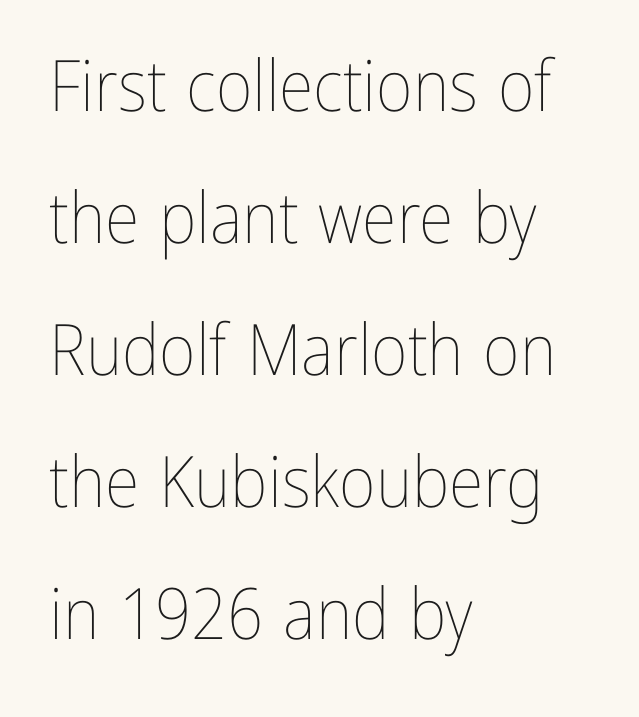
The image shows 71 px thin, condensed type, upright; set left-aligned, line spacing 1.86x, normal letter spacing, not underlined; low stroke contrast and a medium x-height.
